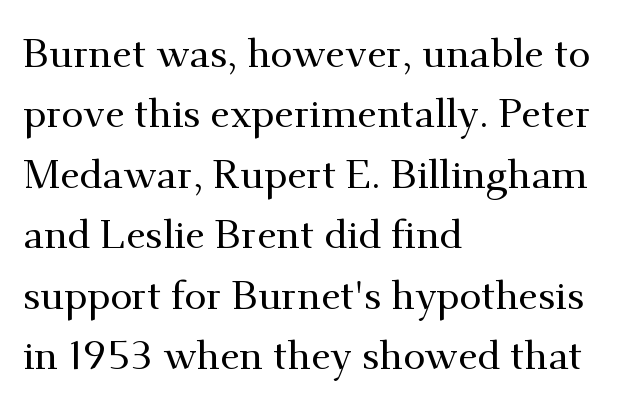
{"serif": "yes", "italic": "no", "width": "normal", "stroke_contrast": "medium", "x_height": "small", "monospaced": "no", "underline": "no", "align": "left", "line_spacing": "normal", "line_spacing_ratio": 1.51, "letter_spacing": "normal", "letter_spacing_em": 0.0, "glyph_px": 40}
